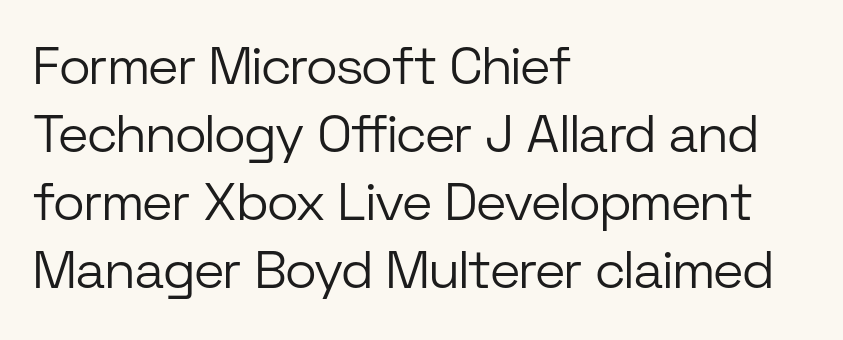
Q: Is the text bold? A: No.
Q: Is the text italic (slanted)? A: No, it is upright.
Q: Is the typeface a serif or a sans-serif typeface? A: Sans-serif.
Q: Is the text underlined? A: No.
Q: How is the paragraph aligned? A: Left-aligned.
Q: Is the spacing between letters normal or unusually wide? A: Normal.
Q: Is the spacing between lines tight, normal or loose? A: Normal.
Q: Width (condensed, normal, or wide)? A: Normal.
Q: Stroke contrast? A: Low.
Q: x-height? A: Medium.
Q: Monospaced? A: No.
